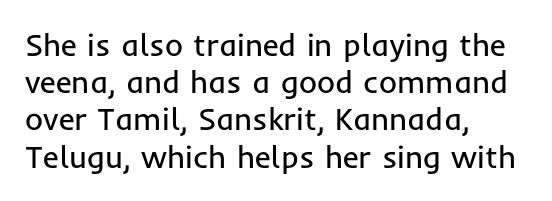
The image shows 31 px regular-weight sans-serif type, upright; set left-aligned, line spacing 1.2x, normal letter spacing, not underlined; low stroke contrast and a medium x-height.
